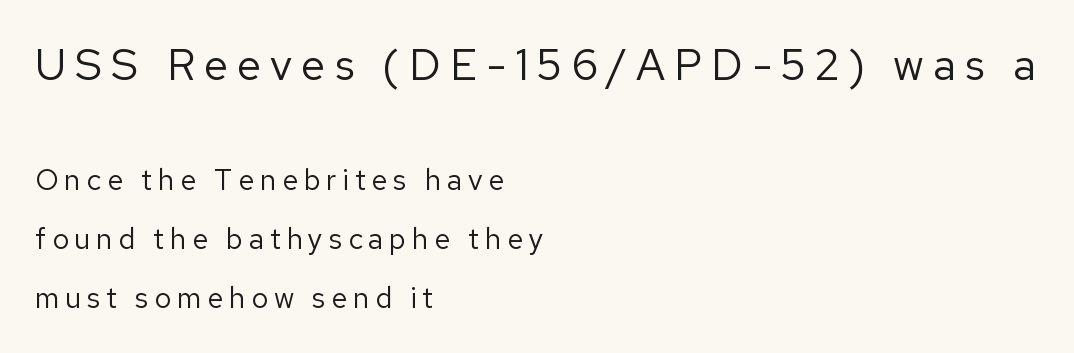
The image shows 44 px regular-weight sans-serif type, upright; set left-aligned, loose line spacing (2.04x), unusually wide letter spacing (+0.2 em), not underlined; the first (top) block is 1.52x larger; low stroke contrast and a medium x-height.
